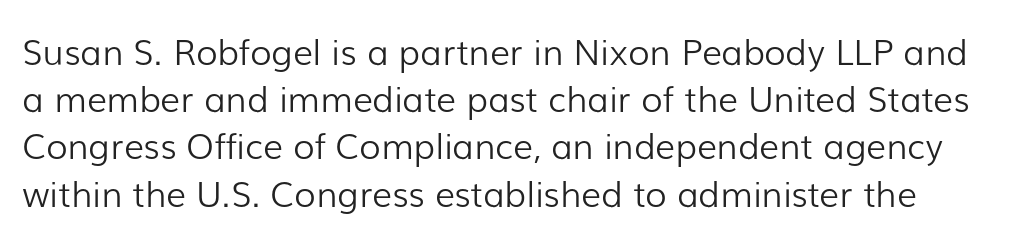
The image shows 35 px light sans-serif type, upright; set normal line spacing (1.35x), normal letter spacing, not underlined; low stroke contrast and a medium x-height.
